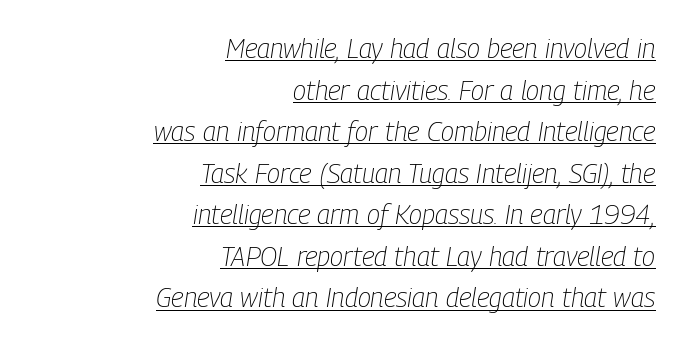
Does the copy run flush right? Yes — the right margin is perfectly even. The typography opts for an oblique posture over an upright one. The glyphs are accompanied by a horizontal stroke just below them. These lines sit exactly where default settings would place them. Letter spacing: default. Each stroke keeps to a modest, everyday thickness or less.
